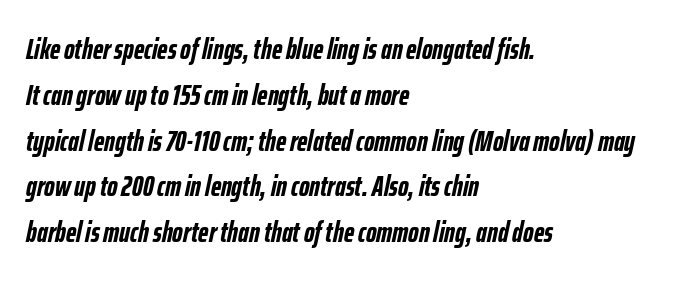
Q: Is the text bold? A: Yes.
Q: Is the text italic (slanted)? A: Yes, it leans right by about 12 degrees.
Q: Is the text underlined? A: No.
Q: How is the paragraph aligned? A: Left-aligned.
Q: Is the spacing between letters normal or unusually wide? A: Normal.
Q: Is the spacing between lines tight, normal or loose? A: Normal.
Q: Width (condensed, normal, or wide)? A: Condensed.
Q: Stroke contrast? A: Low.
Q: x-height? A: Medium.
Q: Monospaced? A: No.
